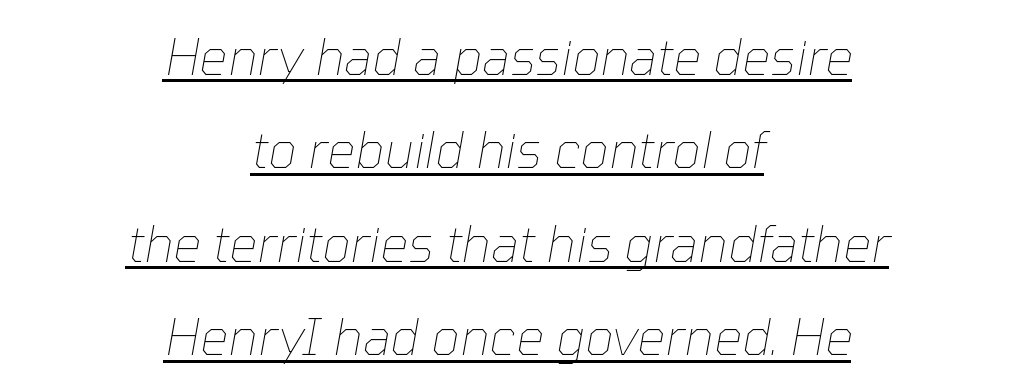
Glance below the letters and you will spot a drawn line. Tracking here is standard; glyphs follow each other at the usual distance. Compared with ordinary roman type, these characters are visibly tilted. Do the characters align in a grid? No, the font is proportional.
